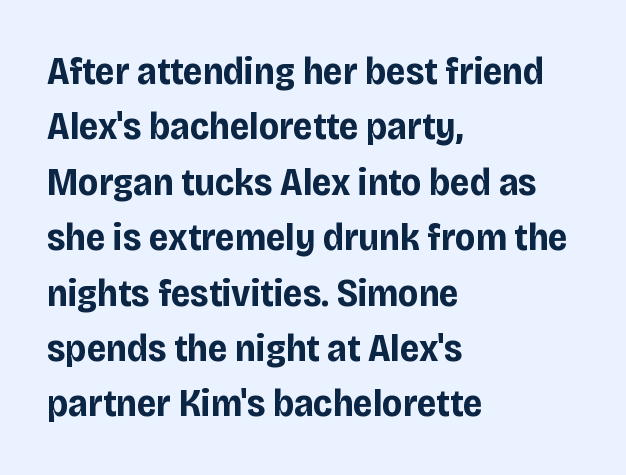
Upright lettering throughout. In terms of weight, the rendering is a true, heavy bold. The zone under the glyphs is completely vacant. Caption: standard tracking, unaltered. Character widths vary here, with narrow letters taking less room than wide ones. This rendering uses left alignment, leaving the right contour irregular.
